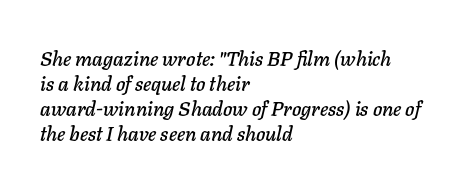
Q: Is the text italic (slanted)? A: Yes, it leans right by about 11 degrees.
Q: Is the text underlined? A: No.
Q: How is the paragraph aligned? A: Left-aligned.
Q: Is the spacing between letters normal or unusually wide? A: Normal.
Q: Is the spacing between lines tight, normal or loose? A: Normal.
